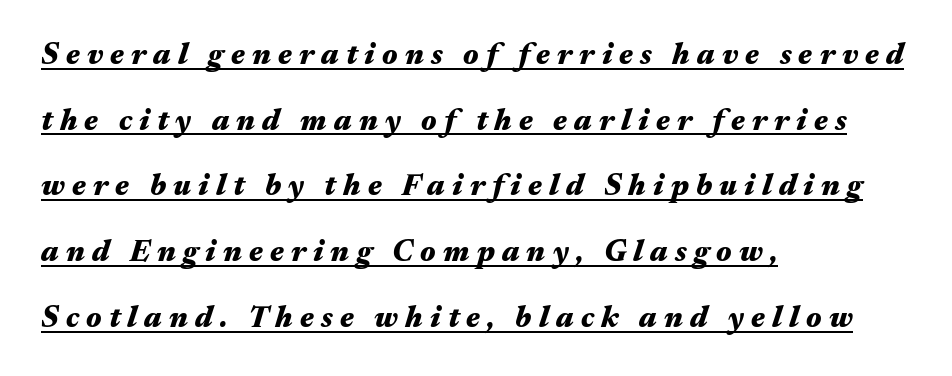
The image shows 30 px heavy, wide type, italic (leaning right); set left-aligned, loose line spacing (2.19x), unusually wide letter spacing (+0.24 em), underlined; medium stroke contrast and a medium x-height.
